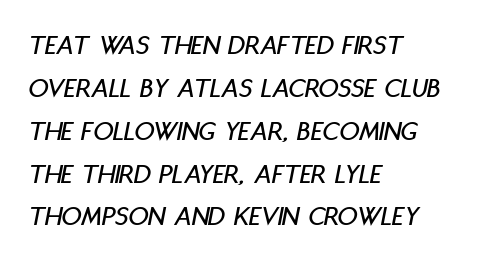
The rendering applies a slant to the glyphs. This rendering features lettering with no underline. Spacing between characters is what you'd get straight out of the box. Leading matches the norm, producing a regular column. Each letter keeps its own natural width here, so spacing adapts to shape.
